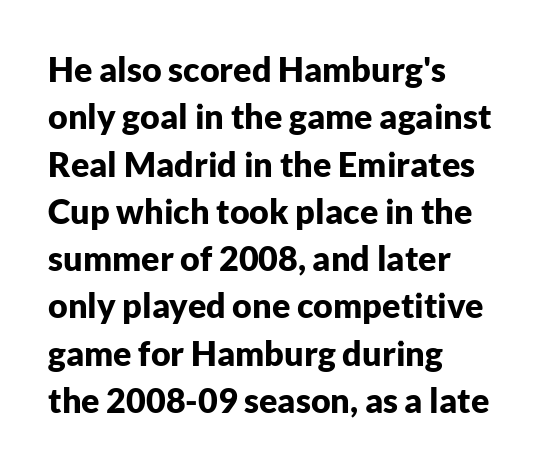
Q: Is the text bold? A: Yes.
Q: Is the text italic (slanted)? A: No, it is upright.
Q: Is the typeface a serif or a sans-serif typeface? A: Sans-serif.
Q: Is the text underlined? A: No.
Q: How is the paragraph aligned? A: Left-aligned.
Q: Is the spacing between letters normal or unusually wide? A: Normal.
Q: Is the spacing between lines tight, normal or loose? A: Normal.
Q: Width (condensed, normal, or wide)? A: Normal.
Q: Stroke contrast? A: Low.
Q: x-height? A: Medium.
Q: Monospaced? A: No.
